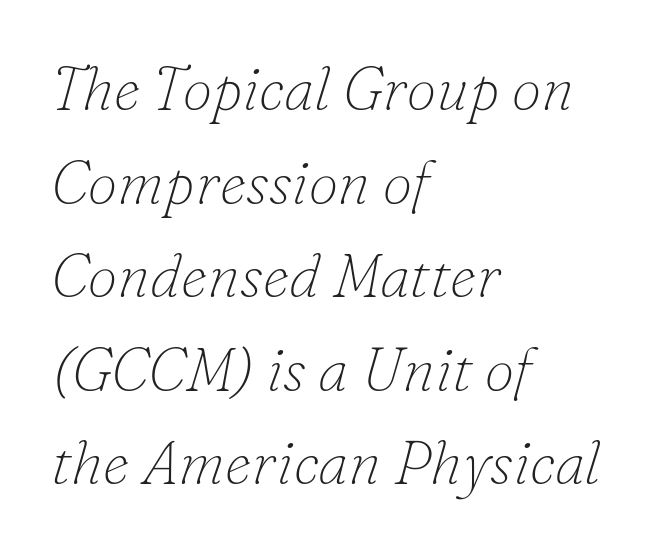
A typesetter would call this proportional, since set widths differ per character. Nothing heavy about these letters — not bold at all. Just letters on the line, the space beneath them empty. The ragged edge is on the right, which tells us the setting is flush left. Whoever set this chose a conventional vertical rhythm. In terms of letterspacing, this is plain default setting.
